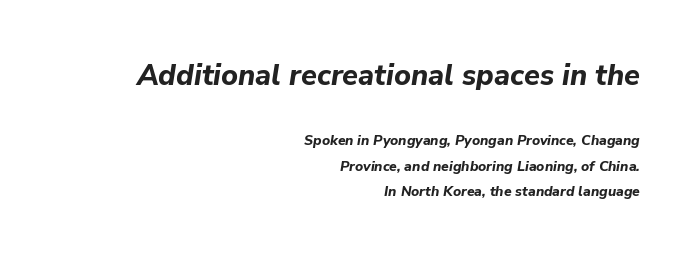
Size hierarchy here favors the leading block over the trailing one. Beneath every word, the page is bare. The lettering tilts uniformly, giving the passage an italic look. Leftover space on each line is placed entirely before the opening word.
